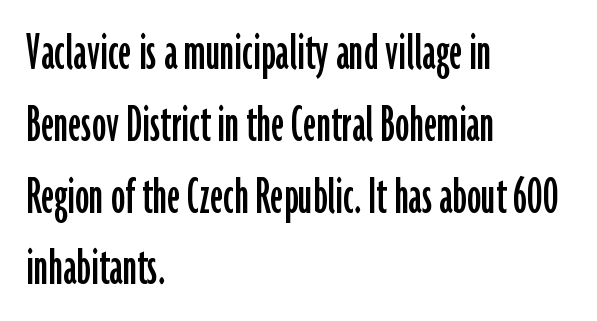
The image shows 57 px condensed sans-serif type, upright; set left-aligned, normal line spacing (1.26x), normal letter spacing, not underlined; low stroke contrast and a medium x-height.
